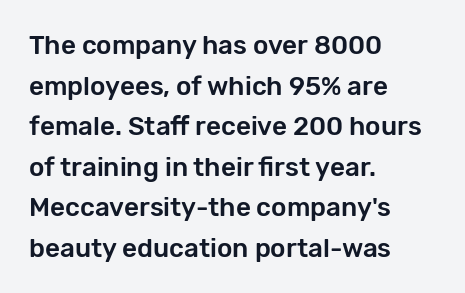
{"italic": "no", "underline": "no", "align": "left", "line_spacing": "normal", "line_spacing_ratio": 1.56, "letter_spacing": "normal", "letter_spacing_em": 0.0, "glyph_px": 26}
